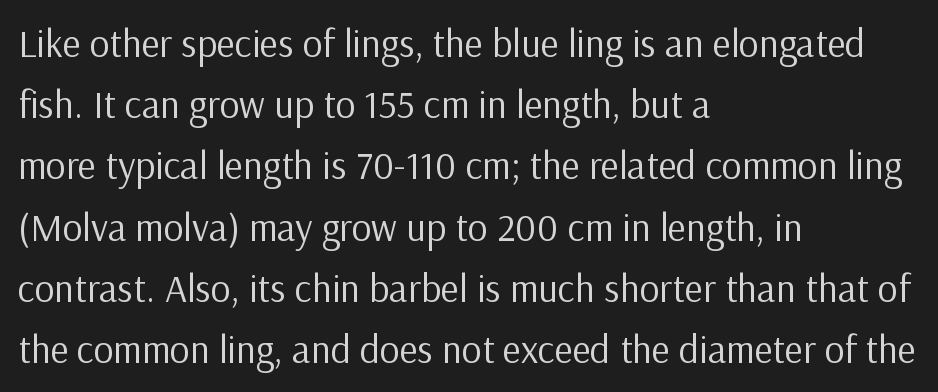
{"serif": "no", "italic": "no", "bold": "no", "weight": "regular", "width": "normal", "stroke_contrast": "low", "x_height": "medium", "monospaced": "no", "underline": "no", "align": "left", "line_spacing": "normal", "line_spacing_ratio": 1.57, "letter_spacing": "normal", "letter_spacing_em": 0.0, "glyph_px": 39}
